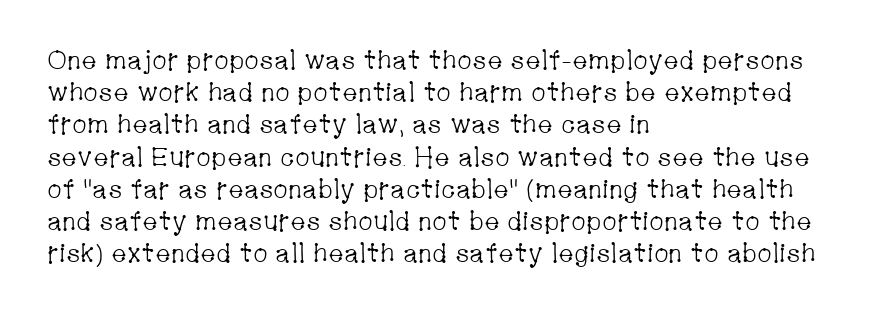
The image shows 26 px text type, upright; set left-aligned, line spacing 1.24x, normal letter spacing, not underlined.
